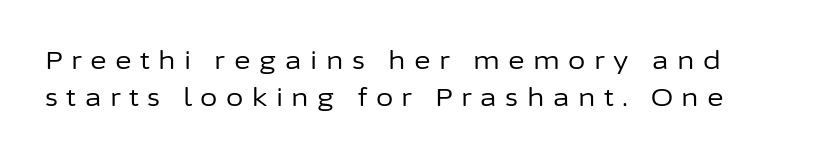
It's the straight-up-and-down kind of type. Does extra space separate the letters? Yes, quite a lot of it. The space directly below the letters is spotless. These lines sit exactly where default settings would place them. Compared with a typical body face, this is equally light or lighter still.
